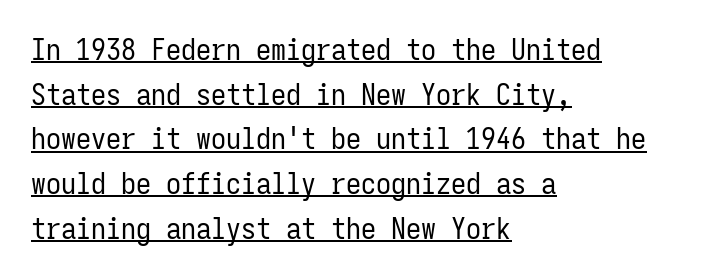
Every character sits straight up, as roman type does. Words appear dense and cohesive because spacing is normal. Interline gaps are of average width in this sample. Looks like terminal output: every glyph gets an equal slot. Vertical stems look standard width or narrower in stroke.
